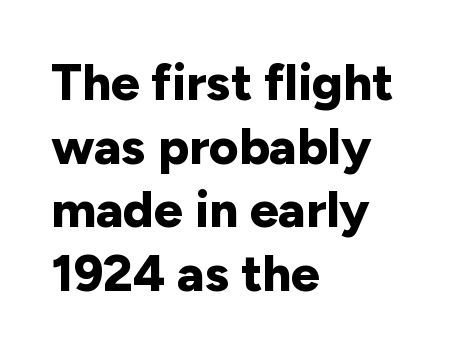
The image shows 51 px bold sans-serif type, upright; set left-aligned, normal line spacing (1.25x), normal letter spacing, not underlined; low stroke contrast and a medium x-height.
